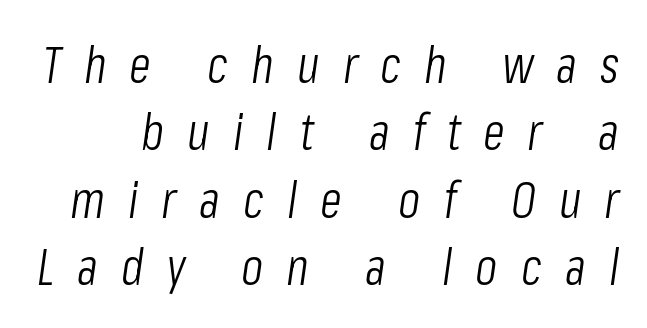
The image shows 51 px light, condensed type, italic (leaning right); set normal line spacing (1.32x), unusually wide letter spacing (+0.45 em), not underlined; low stroke contrast and a medium x-height.
